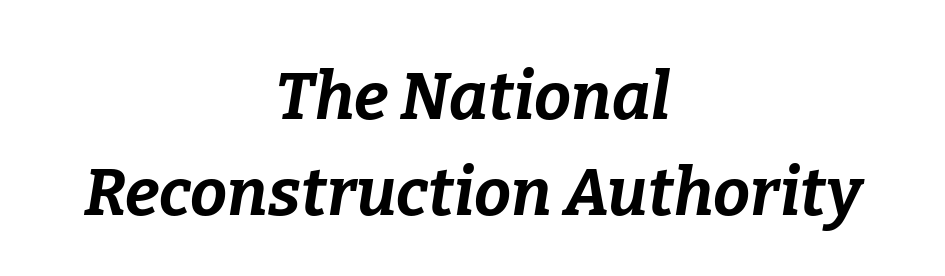
These lines keep a tight, regular rhythm from letter to letter. Honestly, there is no underline to notice here at all. If you folded the block vertically in half, each line would mirror itself in length. Every letter is thick-stroked: bold, no question.
